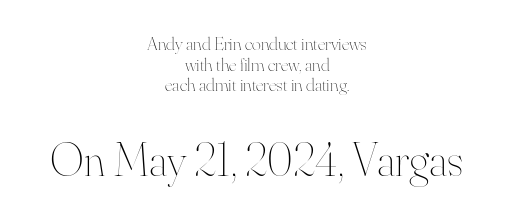
Here the designer chose a conventional face with non-uniform glyph widths. Is the type heavy? It reads as light-to-regular instead. Does the leading feel generous? Not at all — it's pinched. Do the letters lean? They stand straight.
